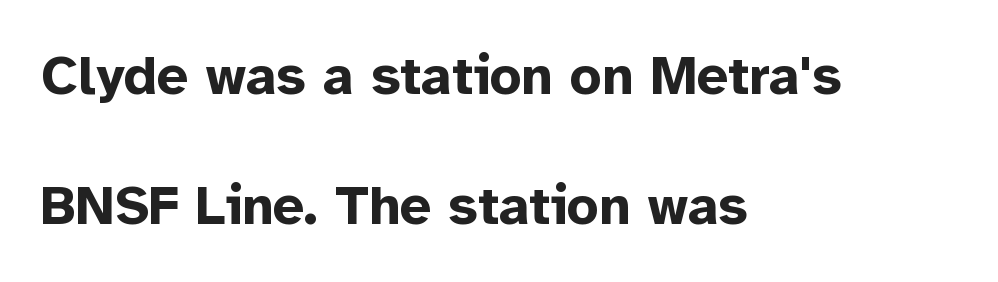
A full-strength bold gives these letters their thick strokes. Typographically, this falls in the sans-serif category. Compared with typical body copy, the letter spacing here is the same. This rendering uses left alignment, leaving the right contour irregular. If you drew a line through each stem, it would be perfectly vertical. The space beneath each line is pristine and unruled.
